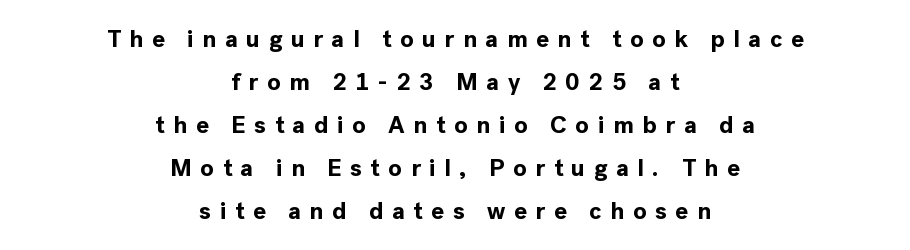
The image shows 24 px bold type, upright; set centered, line spacing 1.79x, unusually wide letter spacing (+0.36 em), not underlined.
